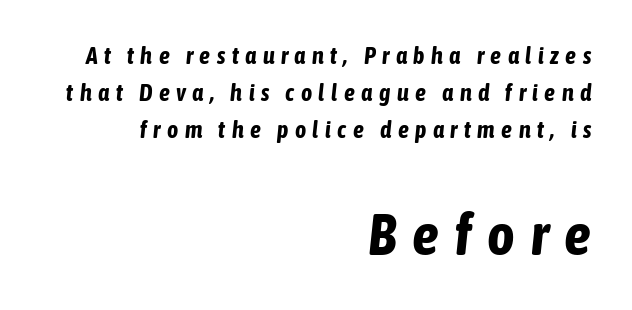
Q: Is the text bold? A: Yes.
Q: Is the text italic (slanted)? A: Yes, it leans right by about 6 degrees.
Q: Is the text underlined? A: No.
Q: How is the paragraph aligned? A: Right-aligned.
Q: Is the spacing between letters normal or unusually wide? A: Unusually wide.
Q: Is the spacing between lines tight, normal or loose? A: Normal.
Q: Which block of text is set in a larger size, the first (top) or the second (bottom)? A: The second (bottom) one.
Q: Width (condensed, normal, or wide)? A: Condensed.
Q: Stroke contrast? A: Low.
Q: x-height? A: Medium.
Q: Monospaced? A: No.
